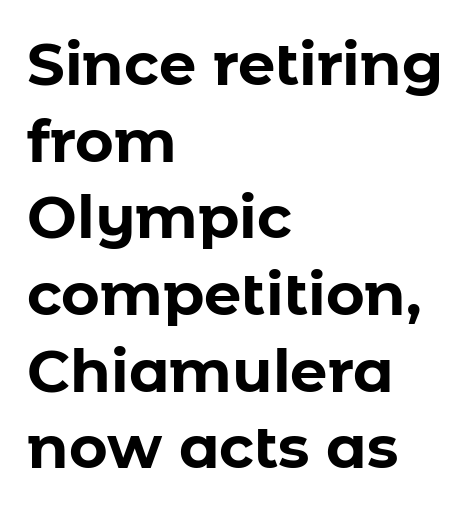
The image shows 59 px bold sans-serif type, upright; set left-aligned, normal line spacing (1.3x), normal letter spacing, not underlined; low stroke contrast and a medium x-height.
